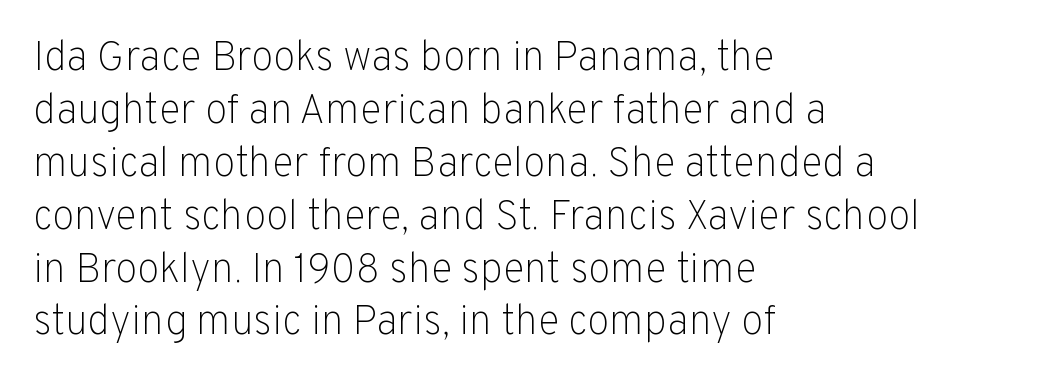
Q: Is the text bold? A: No.
Q: Is the text italic (slanted)? A: No, it is upright.
Q: Is the typeface a serif or a sans-serif typeface? A: Sans-serif.
Q: Is the text underlined? A: No.
Q: How is the paragraph aligned? A: Left-aligned.
Q: Is the spacing between letters normal or unusually wide? A: Normal.
Q: Is the spacing between lines tight, normal or loose? A: Normal.
Q: Width (condensed, normal, or wide)? A: Normal.
Q: Stroke contrast? A: Low.
Q: x-height? A: Medium.
Q: Monospaced? A: No.
